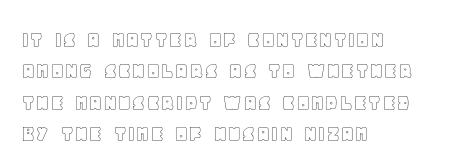
The image shows 25 px text type, upright; set left-aligned, normal line spacing (1.26x), normal letter spacing, not underlined.
